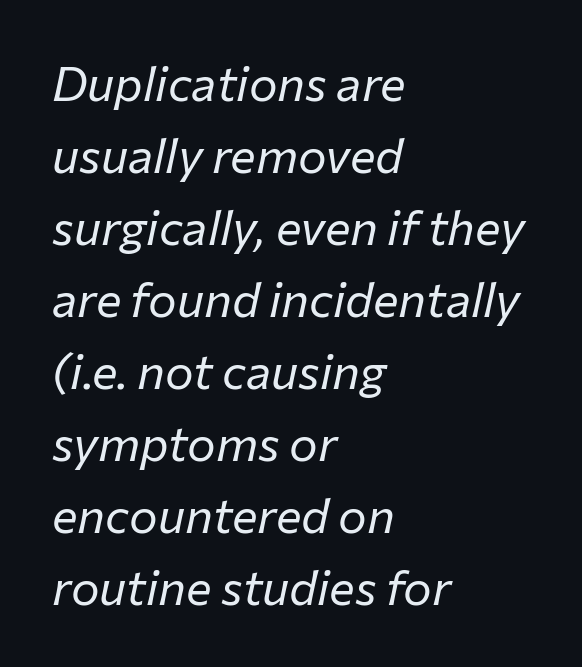
{"italic": "yes", "lean": "right", "slant_degrees": 12, "bold": "no", "weight": "regular", "width": "normal", "stroke_contrast": "low", "x_height": "medium", "monospaced": "no", "underline": "no", "align": "left", "line_spacing": "normal", "line_spacing_ratio": 1.5, "letter_spacing": "normal", "letter_spacing_em": 0.0, "glyph_px": 48}
